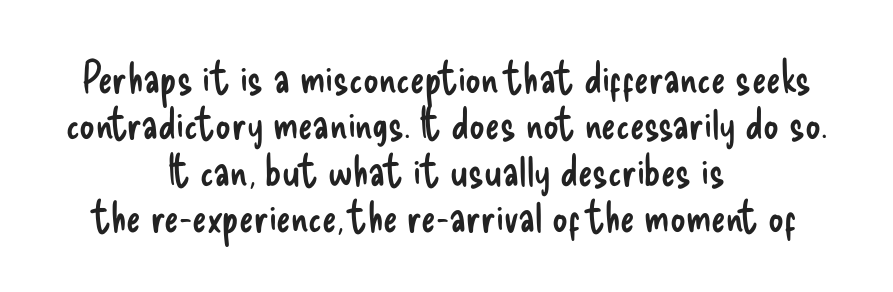
{"serif": "no", "italic": "no", "bold": "no", "weight": "regular", "width": "condensed", "stroke_contrast": "low", "x_height": "small", "monospaced": "no", "underline": "no", "align": "center", "line_spacing": "tight", "line_spacing_ratio": 1.08, "letter_spacing": "normal", "letter_spacing_em": 0.0, "glyph_px": 43}
